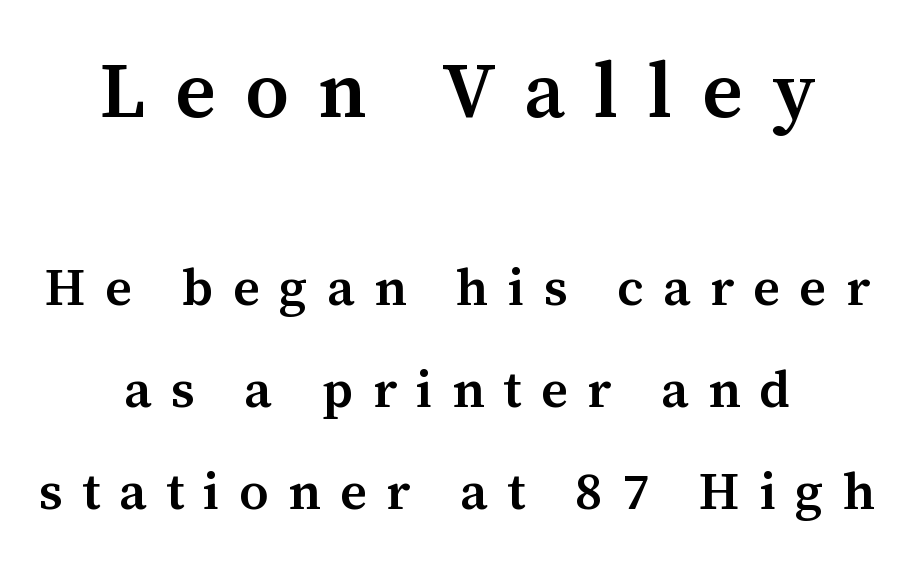
Q: Is the text bold? A: Semi-bold.
Q: Is the text italic (slanted)? A: No, it is upright.
Q: Is the typeface a serif or a sans-serif typeface? A: Serif.
Q: Is the text underlined? A: No.
Q: How is the paragraph aligned? A: Centered.
Q: Is the spacing between letters normal or unusually wide? A: Unusually wide.
Q: Is the spacing between lines tight, normal or loose? A: Loose.
Q: Which block of text is set in a larger size, the first (top) or the second (bottom)? A: The first (top) one.
Q: Width (condensed, normal, or wide)? A: Normal.
Q: Stroke contrast? A: Medium.
Q: x-height? A: Medium.
Q: Monospaced? A: No.
